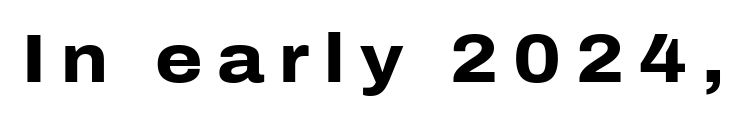
Do the characters align in a grid? No, the font is proportional. It's the straight-up-and-down kind of type. The type family on display is of the sans-serif kind. Weight: bold.
